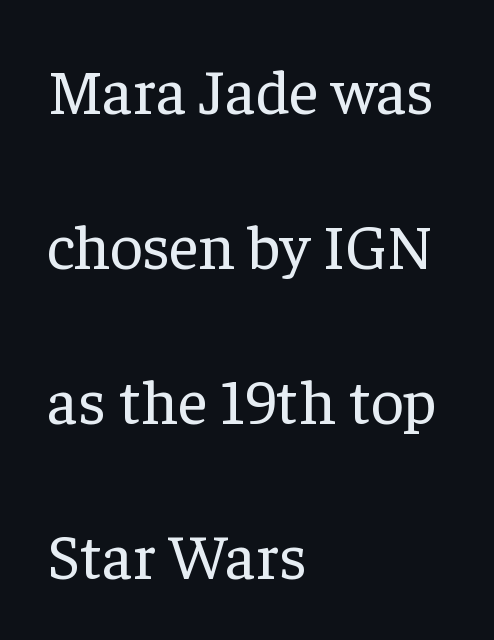
Q: Is the text bold? A: No.
Q: Is the text italic (slanted)? A: No, it is upright.
Q: Is the typeface a serif or a sans-serif typeface? A: Serif.
Q: Is the text underlined? A: No.
Q: How is the paragraph aligned? A: Left-aligned.
Q: Is the spacing between letters normal or unusually wide? A: Normal.
Q: Is the spacing between lines tight, normal or loose? A: Loose.
Q: Width (condensed, normal, or wide)? A: Normal.
Q: Stroke contrast? A: Low.
Q: x-height? A: Medium.
Q: Monospaced? A: No.
